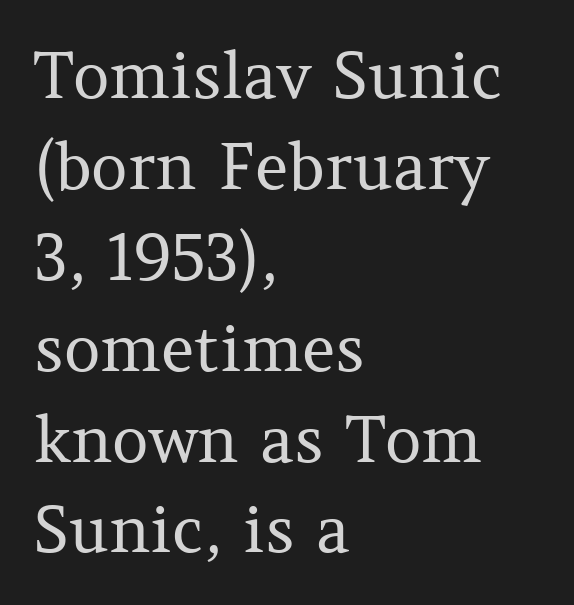
{"serif": "yes", "italic": "no", "bold": "no", "weight": "regular", "width": "normal", "stroke_contrast": "medium", "x_height": "medium", "monospaced": "no", "underline": "no", "align": "left", "line_spacing": "normal", "line_spacing_ratio": 1.42, "letter_spacing": "normal", "letter_spacing_em": 0.0, "glyph_px": 64}
